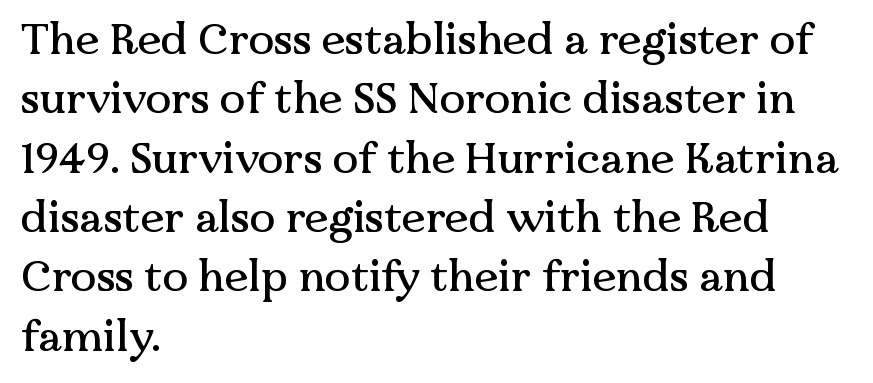
{"serif": "yes", "italic": "no", "width": "normal", "stroke_contrast": "medium", "x_height": "medium", "monospaced": "no", "underline": "no", "align": "left", "line_spacing": "normal", "line_spacing_ratio": 1.38, "letter_spacing": "normal", "letter_spacing_em": 0.0, "glyph_px": 43}
